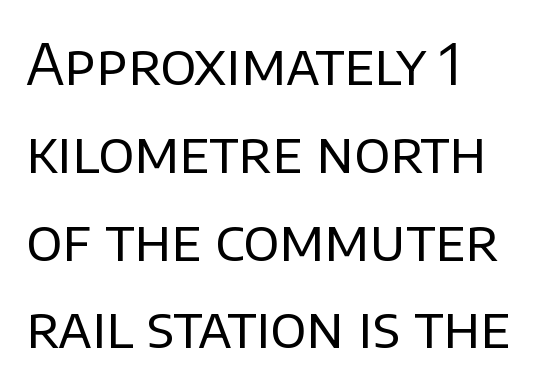
Nobody touched the tracking dial on this one. You could not count columns in this text — the font is proportionally spaced. Decoration check: the copy has no underline. Each new line begins a customary step beneath the previous one. The passage shown is typeset with a sans-serif family. Ink coverage per letter is moderate at most.
